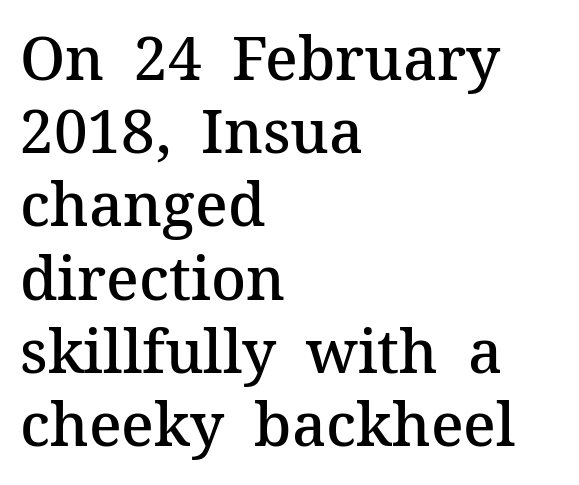
A bare baseline throughout the passage. Each glyph is drawn with semibold strokes, heavier than normal yet not fully bold. Classification — serif. These lines are rendered in a variable-pitch font. This sample uses plain, unmodified letter spacing. This is the regular roman posture of the typeface.
